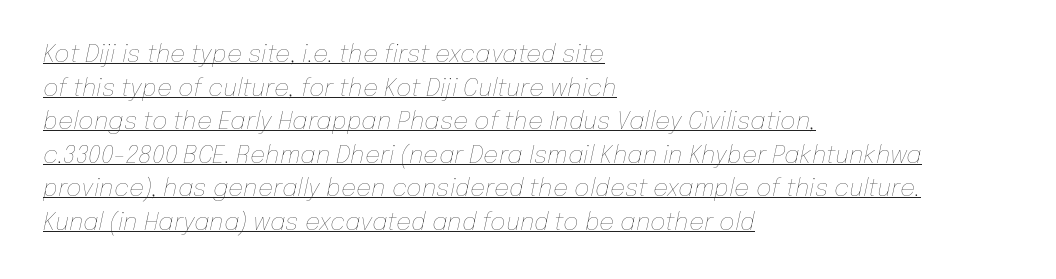
Q: Is the text bold? A: No.
Q: Is the text italic (slanted)? A: Yes, it leans right by about 12 degrees.
Q: Is the text underlined? A: Yes.
Q: How is the paragraph aligned? A: Left-aligned.
Q: Is the spacing between letters normal or unusually wide? A: Normal.
Q: Is the spacing between lines tight, normal or loose? A: Normal.
